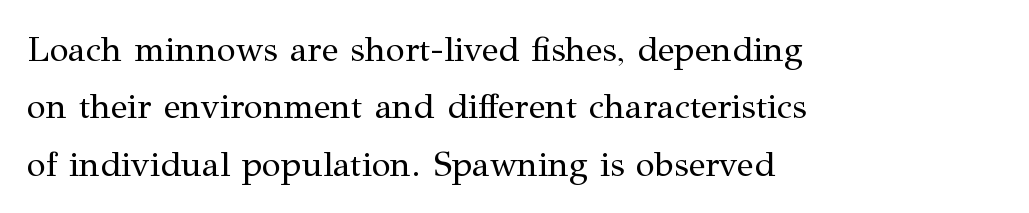
{"serif": "yes", "italic": "no", "bold": "no", "weight": "regular", "width": "normal", "stroke_contrast": "medium", "x_height": "medium", "monospaced": "no", "underline": "no", "align": "left", "line_spacing": "normal", "line_spacing_ratio": 1.64, "letter_spacing": "normal", "letter_spacing_em": 0.0, "glyph_px": 35}
